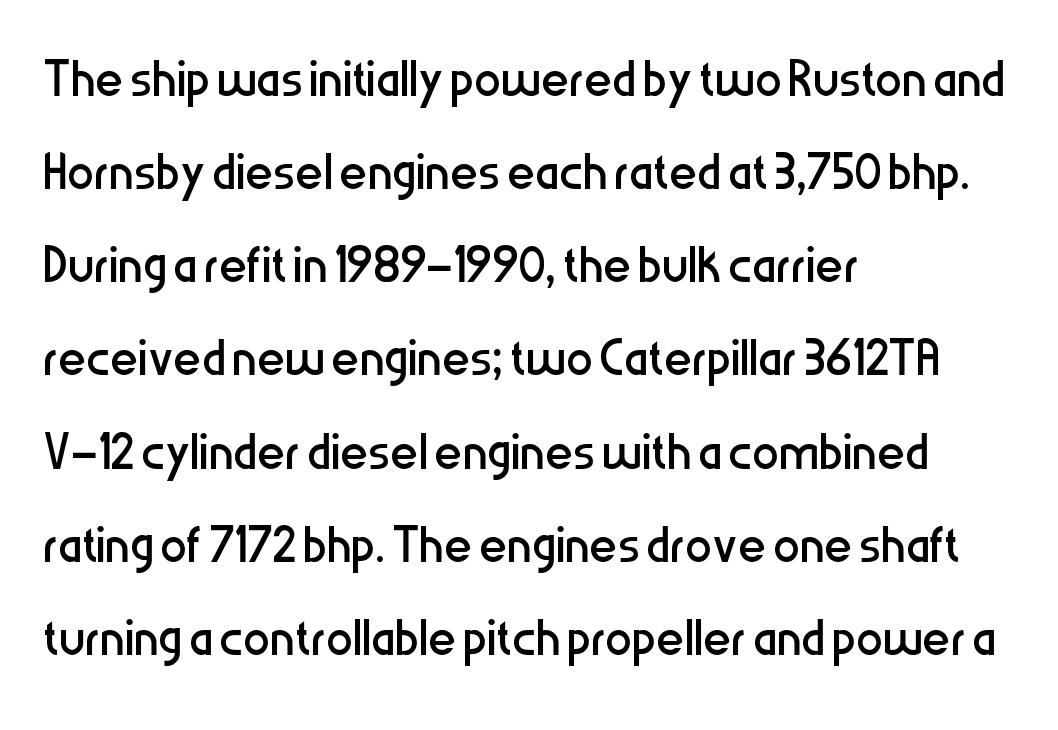
{"serif": "no", "italic": "no", "bold": "no", "weight": "regular", "width": "condensed", "stroke_contrast": "low", "x_height": "medium", "monospaced": "no", "underline": "no", "align": "left", "line_spacing": "normal", "line_spacing_ratio": 1.39, "letter_spacing": "normal", "letter_spacing_em": 0.0, "glyph_px": 67}
